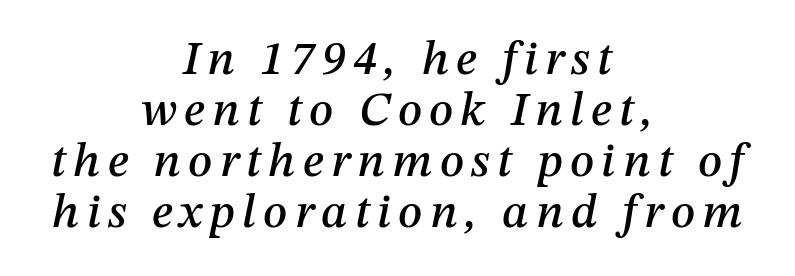
Q: Is the text italic (slanted)? A: Yes, it leans right by about 12 degrees.
Q: Is the text underlined? A: No.
Q: How is the paragraph aligned? A: Centered.
Q: Is the spacing between lines tight, normal or loose? A: Tight.
Q: Width (condensed, normal, or wide)? A: Normal.
Q: Stroke contrast? A: Medium.
Q: x-height? A: Medium.
Q: Monospaced? A: No.
